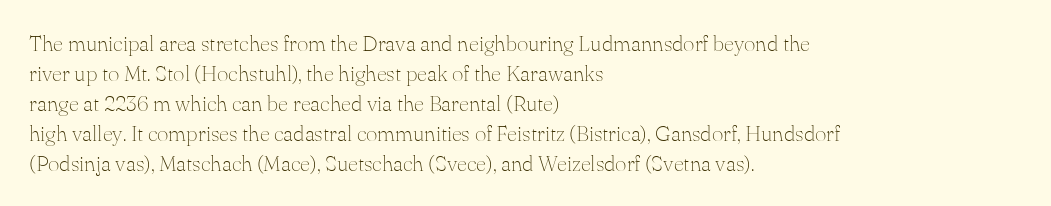
The image shows 22 px text type, upright; set left-aligned, normal line spacing (1.36x), normal letter spacing, not underlined.
